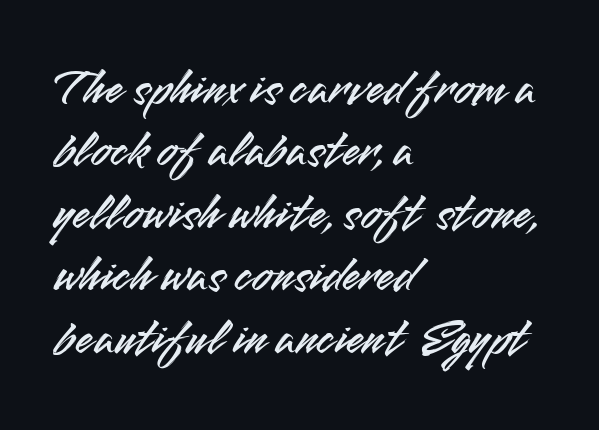
{"serif": "no", "width": "normal", "stroke_contrast": "medium", "x_height": "small", "monospaced": "no", "underline": "no", "align": "left", "line_spacing_ratio": 1.2, "letter_spacing": "normal", "letter_spacing_em": 0.0, "glyph_px": 52}
